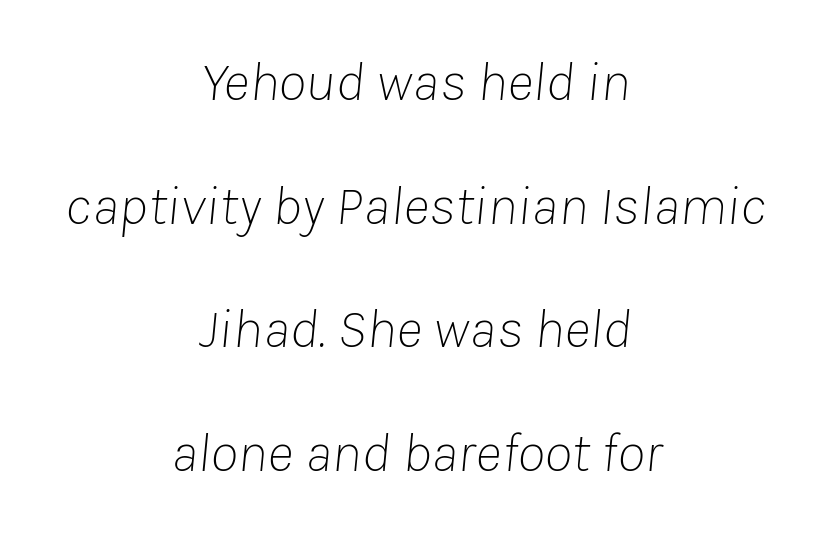
The rendering applies a slant to the glyphs. Successive baselines arrive slowly, with a big drop between each. Counters stay open thanks to moderate or lighter strokes. Honestly, the letter spacing is just normal — you wouldn't notice it.
